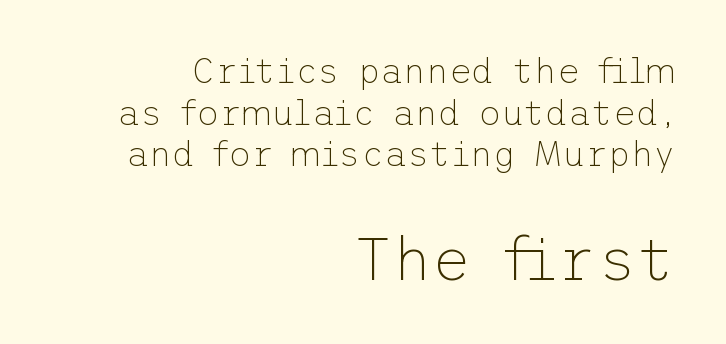
Weight class: somewhere from thin through regular. A roman cut, with each character standing at attention. The block sitting lower on the canvas is the one with enlarged characters. These lines stack with their right ends in a neat column.
